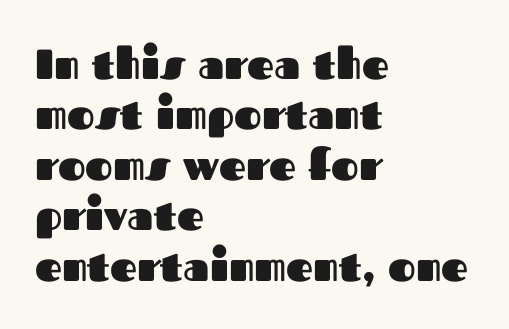
Does the lettering tilt? It doesn't — this is upright. In CSS terms this would be text-align: left. How heavy is the stroke? Heavy — this is a bold. Plain, unruled lines of type.
